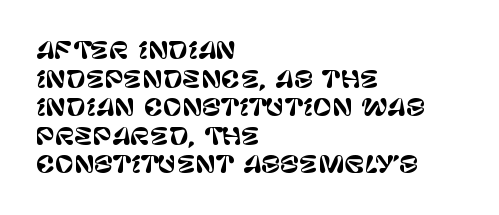
The image shows 23 px text type; set left-aligned, line spacing 1.24x, normal letter spacing, not underlined.
